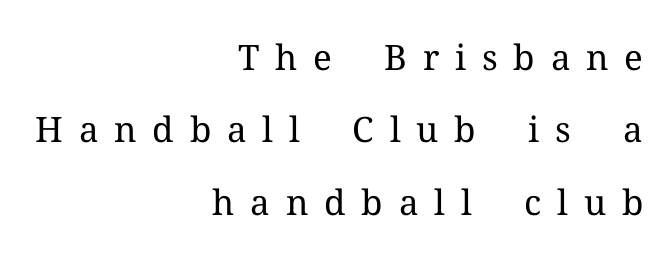
The characters display serif detailing at their extremities. The characters are drawn with everyday or finer stroke widths. Summary of vertical rhythm: relaxed, with wide interline spacing. The axis of the letterforms is exactly vertical.
